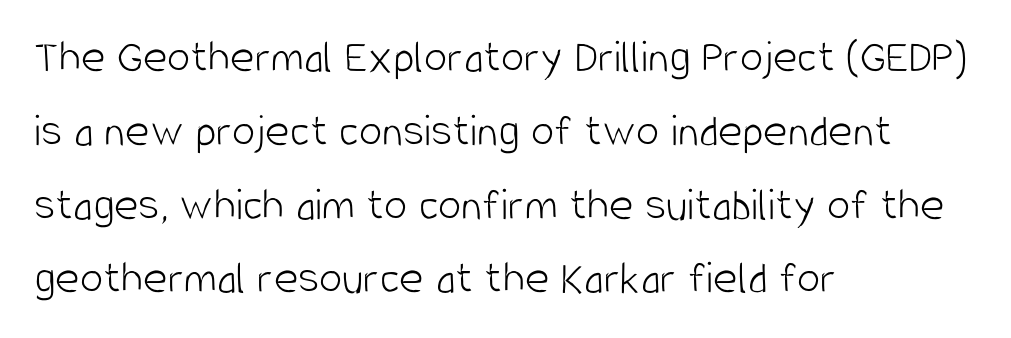
The face used here is proportionally spaced, like ordinary book or web type. Each letter's strokes conclude bluntly, with no projecting serifs. This is not heavy type; no bold has been used. Posture: straight, roman, zero tilt.
